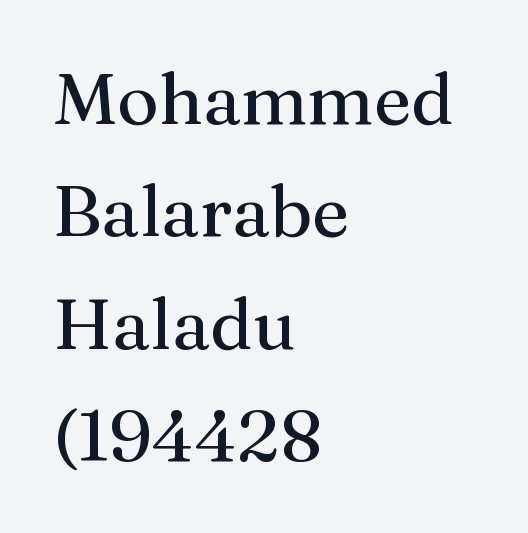
{"serif": "yes", "italic": "no", "bold": "no", "weight": "regular", "width": "normal", "stroke_contrast": "medium", "x_height": "medium", "monospaced": "no", "underline": "no", "align": "left", "line_spacing": "normal", "line_spacing_ratio": 1.56, "letter_spacing": "normal", "letter_spacing_em": 0.0, "glyph_px": 72}
